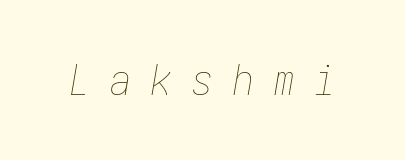
Q: Is the text bold? A: No.
Q: Is the text italic (slanted)? A: Yes, it leans right by about 10 degrees.
Q: Is the text underlined? A: No.
Q: Is the spacing between letters normal or unusually wide? A: Unusually wide.
Q: Width (condensed, normal, or wide)? A: Condensed.
Q: Stroke contrast? A: Low.
Q: x-height? A: Medium.
